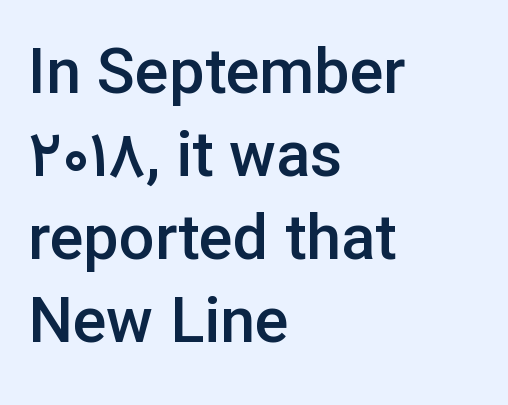
Rule under the text: the space is simply empty. The axis of the letterforms is exactly vertical. This sample is left-justified, so line endings fall wherever the words run out. The characters display no serif detailing; their extremities are plain.
